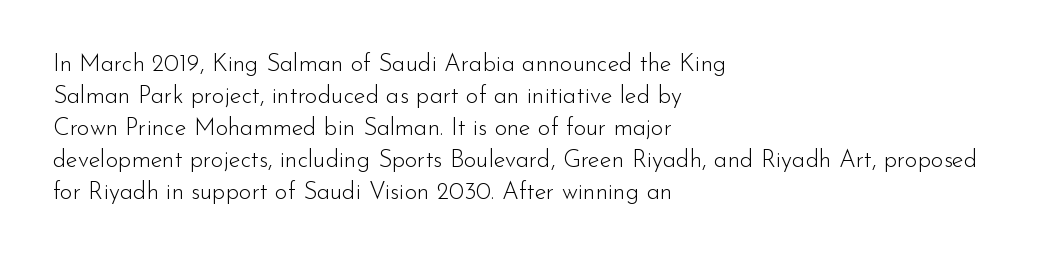
A bare baseline throughout the passage. Does the lettering tilt? It doesn't — this is upright. Leftover space on each line is placed entirely after the last word. Regarding leading, the lines here are spaced in the standard way. Inter-character spacing is left at the font's built-in metrics. Compared with a typical body face, this is equally light or lighter still.
